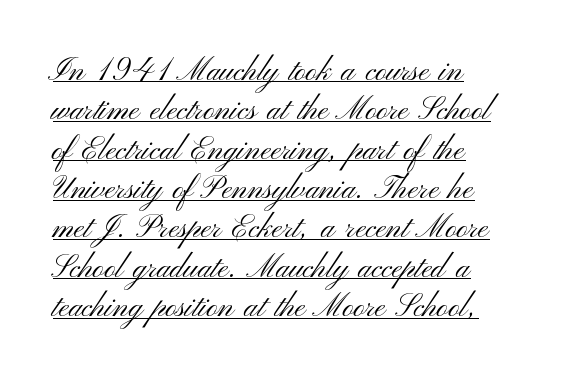
{"serif": "no", "bold": "no", "weight": "light", "width": "wide", "stroke_contrast": "medium", "x_height": "small", "monospaced": "no", "underline": "yes", "align": "left", "line_spacing": "normal", "line_spacing_ratio": 1.27, "letter_spacing": "normal", "letter_spacing_em": 0.0, "glyph_px": 31}
